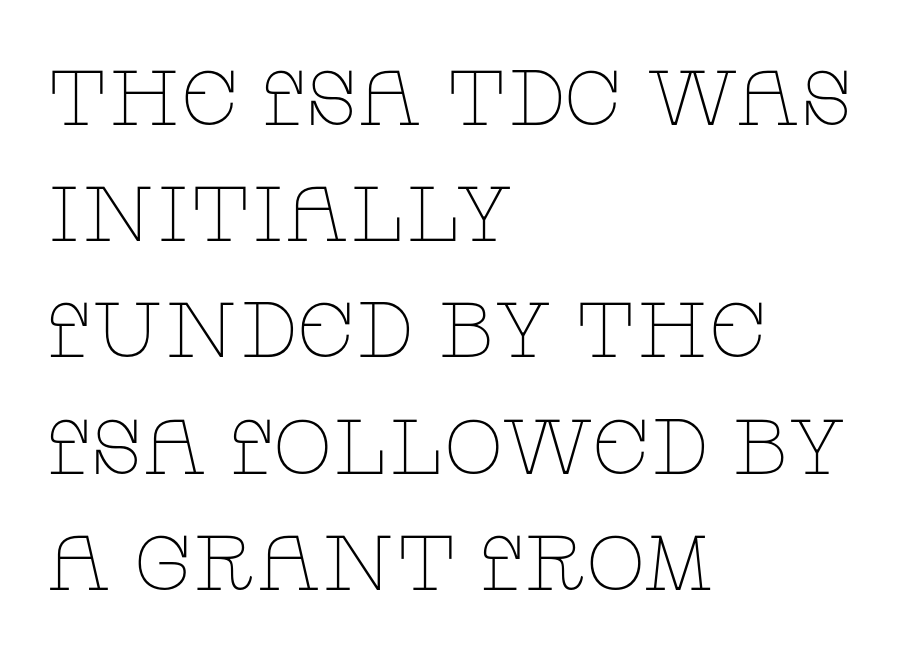
{"serif": "yes", "italic": "no", "bold": "no", "weight": "thin", "width": "wide", "stroke_contrast": "low", "x_height": "large", "monospaced": "no", "underline": "no", "align": "left", "line_spacing": "normal", "line_spacing_ratio": 1.49, "letter_spacing": "normal", "letter_spacing_em": 0.0, "glyph_px": 78}
